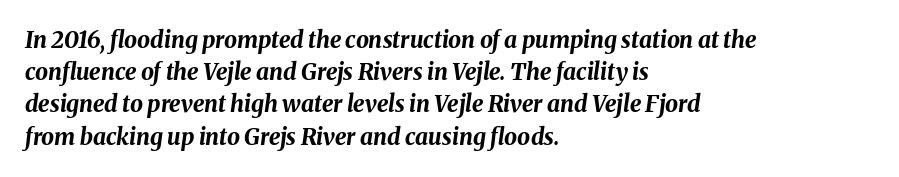
Q: Is the text bold? A: Yes.
Q: Is the text italic (slanted)? A: Yes, it leans right by about 8 degrees.
Q: Is the text underlined? A: No.
Q: How is the paragraph aligned? A: Left-aligned.
Q: Is the spacing between letters normal or unusually wide? A: Normal.
Q: Is the spacing between lines tight, normal or loose? A: Normal.
